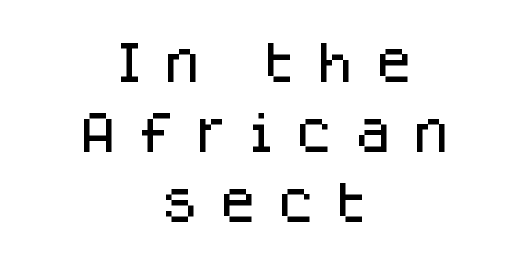
Glance below the letters and you will spot only blank space. This sample has the flowing, uneven cadence of proportional lettering. The axis of the letterforms is exactly vertical. In terms of leading, this rendering sits right in the middle.
